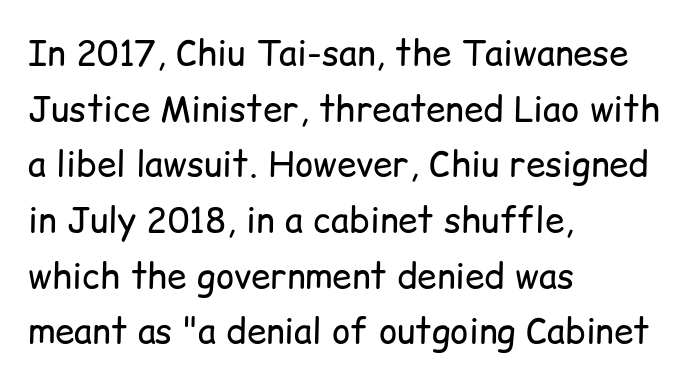
{"serif": "no", "italic": "no", "bold": "no", "weight": "regular", "width": "normal", "stroke_contrast": "low", "x_height": "medium", "monospaced": "no", "underline": "no", "align": "left", "line_spacing": "normal", "line_spacing_ratio": 1.59, "letter_spacing": "normal", "letter_spacing_em": 0.0, "glyph_px": 35}
